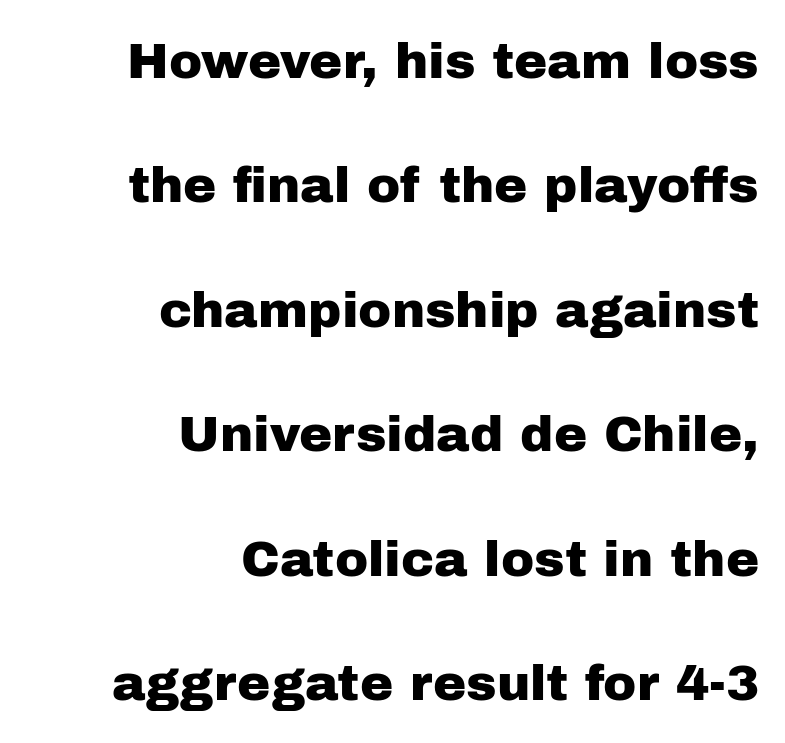
Q: Is the text italic (slanted)? A: No, it is upright.
Q: Is the typeface a serif or a sans-serif typeface? A: Sans-serif.
Q: Is the text underlined? A: No.
Q: How is the paragraph aligned? A: Right-aligned.
Q: Is the spacing between letters normal or unusually wide? A: Normal.
Q: Is the spacing between lines tight, normal or loose? A: Loose.
Q: Width (condensed, normal, or wide)? A: Normal.
Q: Stroke contrast? A: Low.
Q: x-height? A: Medium.
Q: Monospaced? A: No.
